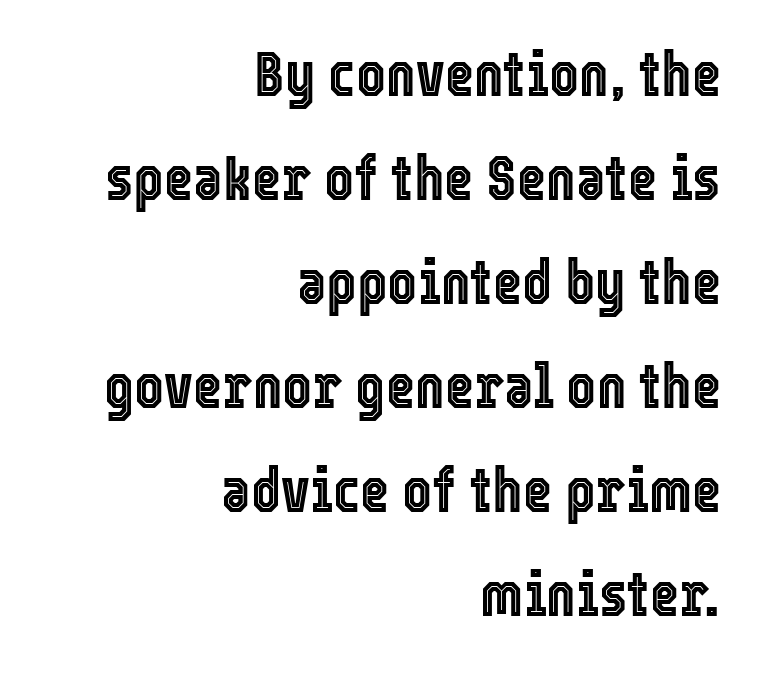
Q: Is the text italic (slanted)? A: No, it is upright.
Q: Is the text underlined? A: No.
Q: How is the paragraph aligned? A: Right-aligned.
Q: Is the spacing between letters normal or unusually wide? A: Normal.
Q: Is the spacing between lines tight, normal or loose? A: Normal.
Q: Width (condensed, normal, or wide)? A: Condensed.
Q: x-height? A: Medium.
Q: Monospaced? A: No.
